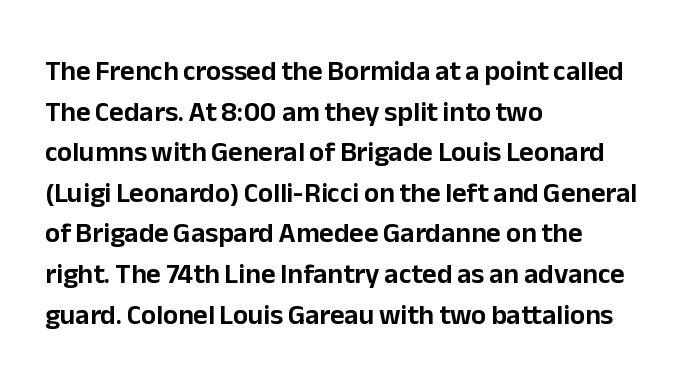
Q: Is the text italic (slanted)? A: No, it is upright.
Q: Is the typeface a serif or a sans-serif typeface? A: Sans-serif.
Q: Is the text underlined? A: No.
Q: How is the paragraph aligned? A: Left-aligned.
Q: Is the spacing between letters normal or unusually wide? A: Normal.
Q: Is the spacing between lines tight, normal or loose? A: Normal.
Q: Width (condensed, normal, or wide)? A: Normal.
Q: Stroke contrast? A: Low.
Q: x-height? A: Medium.
Q: Monospaced? A: No.
